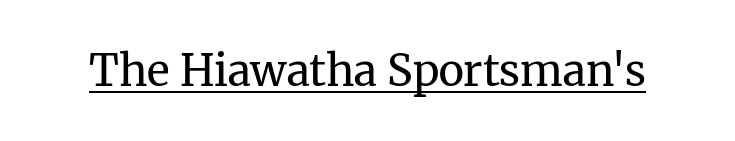
{"serif": "yes", "italic": "no", "bold": "no", "weight": "regular", "width": "normal", "stroke_contrast": "medium", "x_height": "medium", "monospaced": "no", "underline": "yes", "letter_spacing": "normal", "letter_spacing_em": 0.0, "glyph_px": 43}
